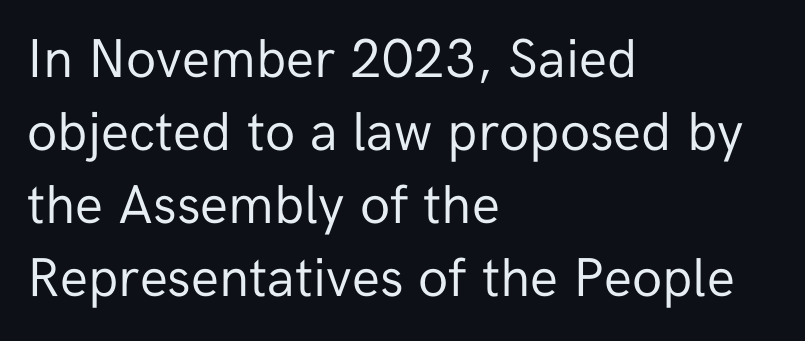
{"serif": "no", "italic": "no", "bold": "no", "weight": "regular", "width": "normal", "stroke_contrast": "low", "x_height": "medium", "monospaced": "no", "underline": "no", "align": "left", "line_spacing": "normal", "line_spacing_ratio": 1.33, "letter_spacing": "normal", "letter_spacing_em": 0.0, "glyph_px": 55}
